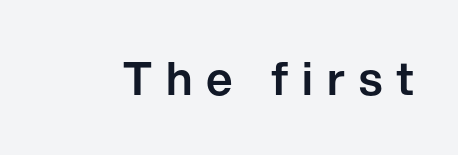
Q: Is the text italic (slanted)? A: No, it is upright.
Q: Is the typeface a serif or a sans-serif typeface? A: Sans-serif.
Q: Is the text underlined? A: No.
Q: Is the spacing between letters normal or unusually wide? A: Unusually wide.
Q: Width (condensed, normal, or wide)? A: Normal.
Q: Stroke contrast? A: Low.
Q: x-height? A: Medium.
Q: Monospaced? A: No.
